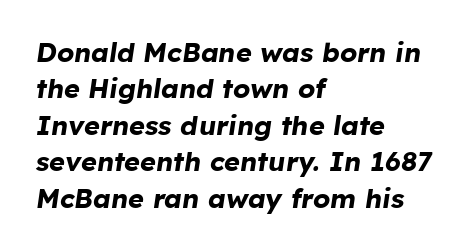
The image shows 27 px bold type, italic (leaning right); set left-aligned, normal line spacing (1.35x), normal letter spacing, not underlined.
